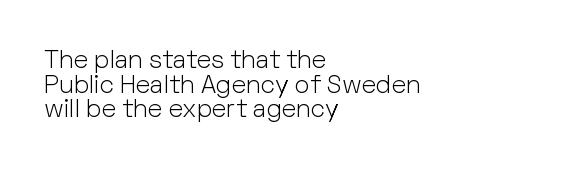
{"italic": "no", "bold": "no", "underline": "no", "align": "left", "line_spacing": "tight", "line_spacing_ratio": 0.99, "letter_spacing": "normal", "letter_spacing_em": 0.0, "glyph_px": 25}
